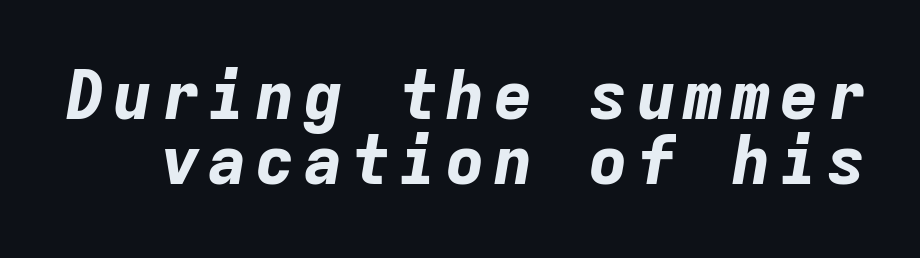
The strip under each line holds only bare page. The glyphs look as if they've been sheared to an angle. Is there much room between lines? No — they nearly touch. You'd pick this weight for a headline — it's a proper bold.
